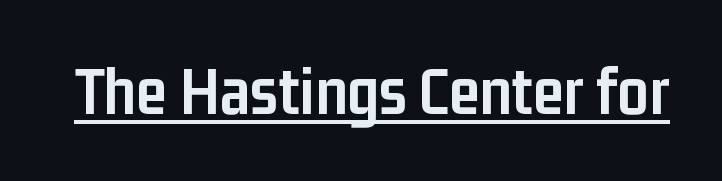
In designer terms, the underline attribute is active on this setting. Every character sits straight up, as roman type does. Note: no serifs on the glyphs. Tracking here is standard; glyphs follow each other at the usual distance. You could not count columns in this text — the font is proportionally spaced.
